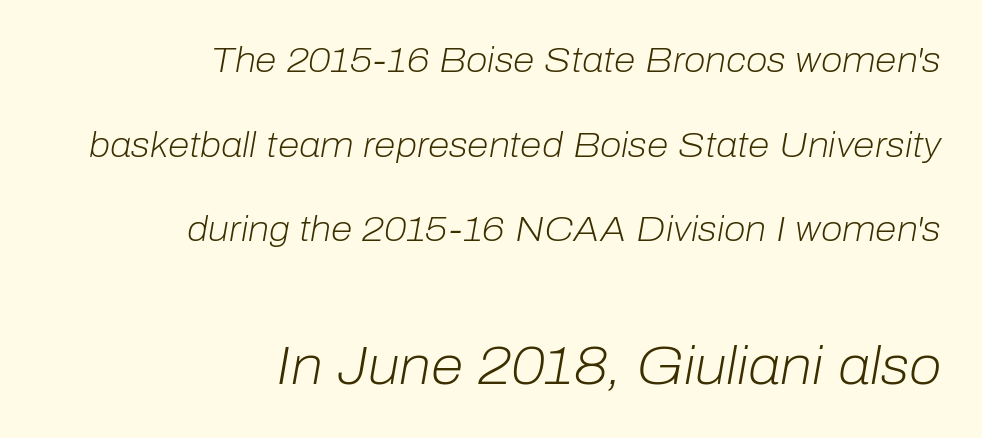
Q: Is the text bold? A: No.
Q: Is the text italic (slanted)? A: Yes, it leans right by about 10 degrees.
Q: Is the text underlined? A: No.
Q: How is the paragraph aligned? A: Right-aligned.
Q: Is the spacing between letters normal or unusually wide? A: Normal.
Q: Is the spacing between lines tight, normal or loose? A: Loose.
Q: Which block of text is set in a larger size, the first (top) or the second (bottom)? A: The second (bottom) one.
Q: Width (condensed, normal, or wide)? A: Normal.
Q: Stroke contrast? A: Low.
Q: x-height? A: Medium.
Q: Monospaced? A: No.
